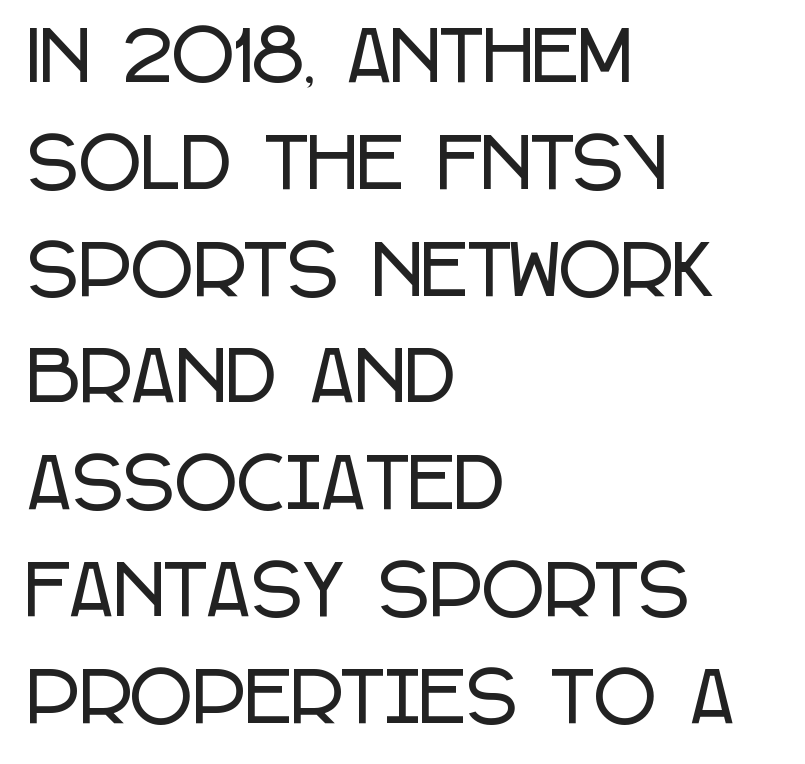
{"serif": "no", "italic": "no", "width": "condensed", "stroke_contrast": "low", "x_height": "large", "monospaced": "no", "underline": "no", "align": "left", "line_spacing": "normal", "line_spacing_ratio": 1.57, "letter_spacing": "normal", "letter_spacing_em": 0.0, "glyph_px": 68}
